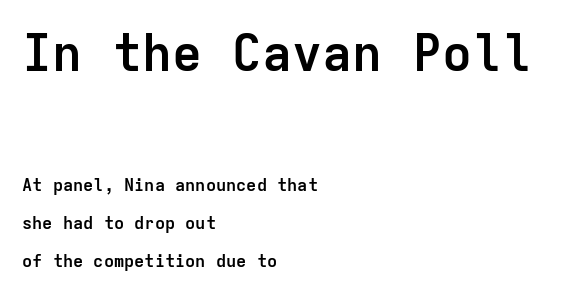
Successive baselines arrive slowly, with a big drop between each. Anything drawn beneath the words? Only blank space. The initial chunk of copy outweighs the following chunk in type size. Look at the stroke-to-counter ratio: heavy, a bold. The lettering stays uniformly vertical, giving the passage a roman look.
